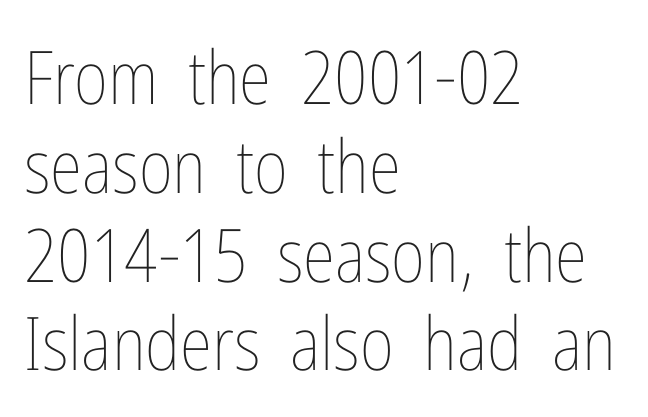
Proportional: the letters do not fall into vertical columns. Horizontal alignment here is leftward, the default for most running prose. The cut favours lightness, reaching ordinary text weight at its darkest. Do the letters lean? They stand straight.
